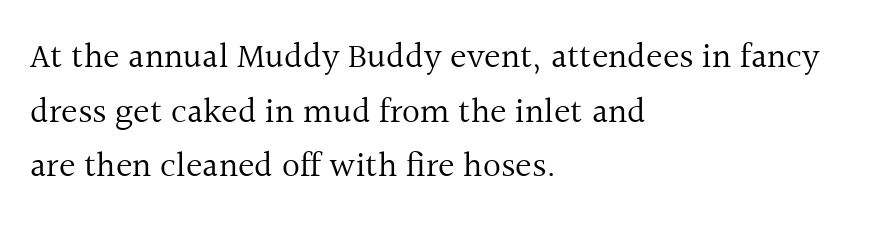
Q: Is the text bold? A: No.
Q: Is the text italic (slanted)? A: No, it is upright.
Q: Is the typeface a serif or a sans-serif typeface? A: Serif.
Q: Is the text underlined? A: No.
Q: How is the paragraph aligned? A: Left-aligned.
Q: Is the spacing between letters normal or unusually wide? A: Normal.
Q: Is the spacing between lines tight, normal or loose? A: Normal.
Q: Width (condensed, normal, or wide)? A: Normal.
Q: x-height? A: Medium.
Q: Monospaced? A: No.
